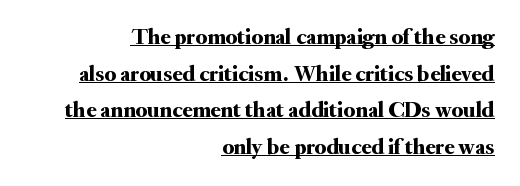
Q: Is the text italic (slanted)? A: No, it is upright.
Q: Is the text underlined? A: Yes.
Q: How is the paragraph aligned? A: Right-aligned.
Q: Is the spacing between letters normal or unusually wide? A: Normal.
Q: Is the spacing between lines tight, normal or loose? A: Normal.
